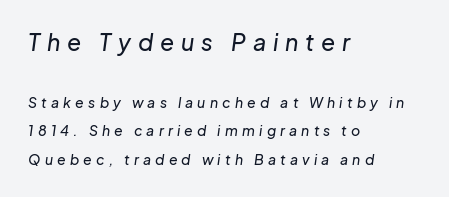
Q: Is the text italic (slanted)? A: Yes, it leans right by about 8 degrees.
Q: Is the text underlined? A: No.
Q: How is the paragraph aligned? A: Left-aligned.
Q: Is the spacing between letters normal or unusually wide? A: Unusually wide.
Q: Is the spacing between lines tight, normal or loose? A: Loose.
Q: Which block of text is set in a larger size, the first (top) or the second (bottom)? A: The first (top) one.
